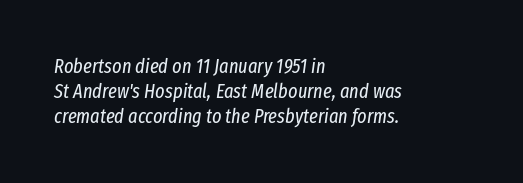
Honestly, there is no underline to notice here at all. Letters have the restrained weight of plain body copy at most. The lines are quadded left. Caption: standard tracking, unaltered.
